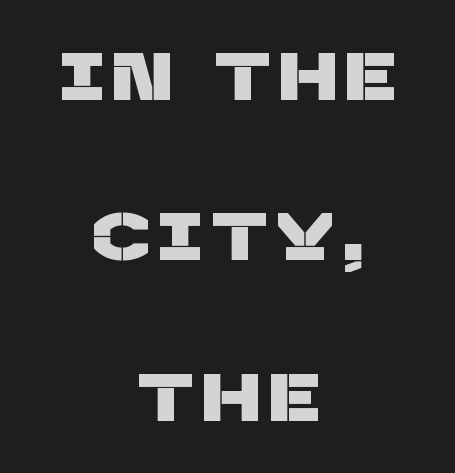
Q: Is the typeface a serif or a sans-serif typeface? A: Sans-serif.
Q: Is the text underlined? A: No.
Q: How is the paragraph aligned? A: Centered.
Q: Is the spacing between lines tight, normal or loose? A: Loose.
Q: Width (condensed, normal, or wide)? A: Normal.
Q: Stroke contrast? A: Low.
Q: x-height? A: Large.
Q: Monospaced? A: No.
